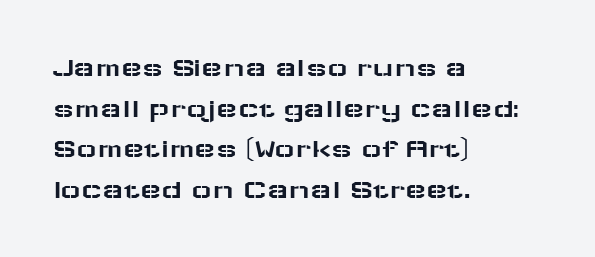
Q: Is the text italic (slanted)? A: No, it is upright.
Q: Is the typeface a serif or a sans-serif typeface? A: Sans-serif.
Q: Is the text underlined? A: No.
Q: How is the paragraph aligned? A: Left-aligned.
Q: Is the spacing between letters normal or unusually wide? A: Normal.
Q: Is the spacing between lines tight, normal or loose? A: Normal.
Q: Width (condensed, normal, or wide)? A: Wide.
Q: Stroke contrast? A: Low.
Q: x-height? A: Medium.
Q: Monospaced? A: No.
